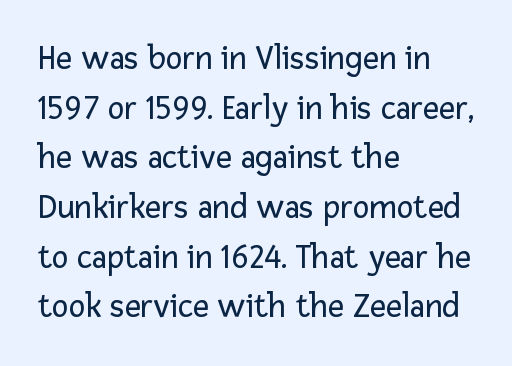
{"serif": "no", "italic": "no", "bold": "no", "weight": "regular", "width": "normal", "stroke_contrast": "low", "x_height": "medium", "monospaced": "no", "underline": "no", "align": "left", "line_spacing": "normal", "line_spacing_ratio": 1.42, "letter_spacing": "normal", "letter_spacing_em": 0.0, "glyph_px": 35}
